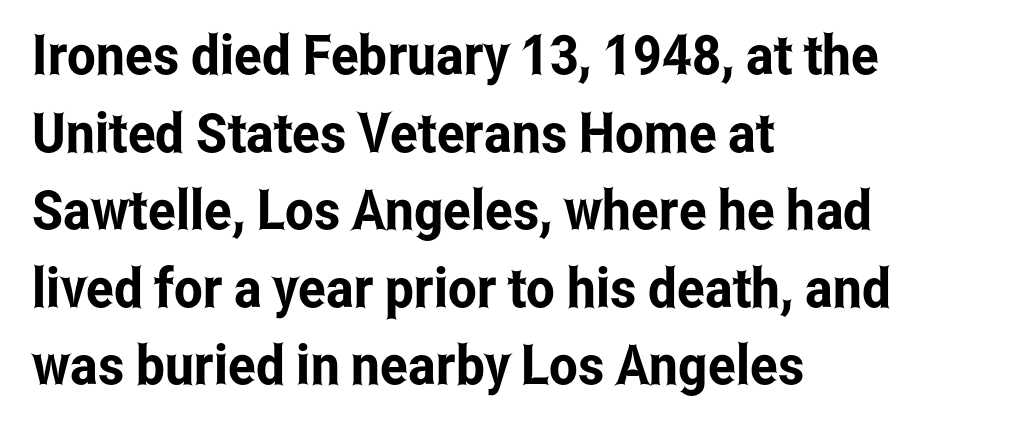
{"serif": "no", "italic": "no", "width": "condensed", "stroke_contrast": "low", "x_height": "medium", "monospaced": "no", "underline": "no", "align": "left", "line_spacing": "normal", "line_spacing_ratio": 1.41, "letter_spacing": "normal", "letter_spacing_em": 0.0, "glyph_px": 55}
